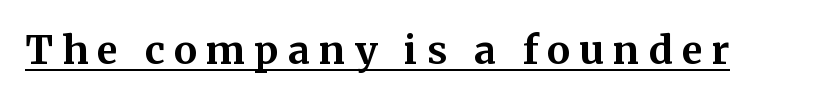
{"serif": "yes", "italic": "no", "bold": "yes", "weight": "bold", "width": "normal", "stroke_contrast": "medium", "x_height": "medium", "monospaced": "no", "underline": "yes", "letter_spacing": "wide", "letter_spacing_em": 0.23, "glyph_px": 39}
